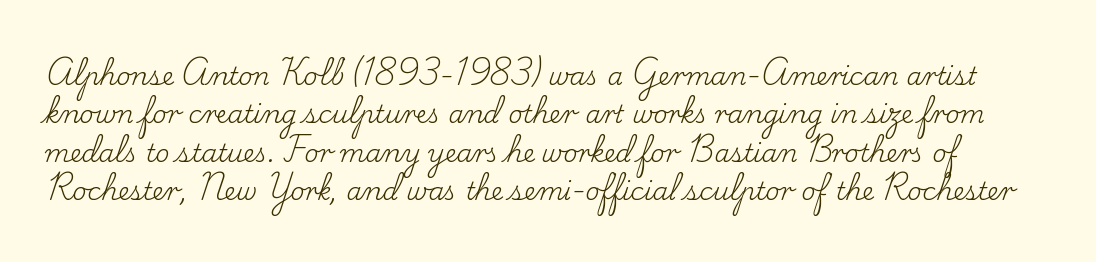
The image shows 25 px text type; set normal line spacing (1.54x), normal letter spacing, not underlined.
